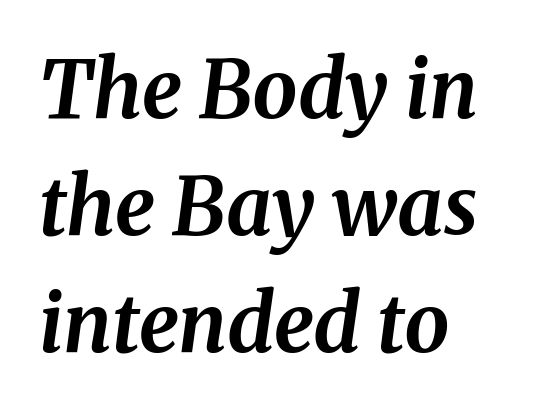
{"italic": "yes", "lean": "right", "slant_degrees": 8, "bold": "yes", "weight": "bold", "width": "normal", "stroke_contrast": "medium", "x_height": "medium", "monospaced": "no", "underline": "no", "align": "left", "line_spacing": "normal", "line_spacing_ratio": 1.46, "letter_spacing": "normal", "letter_spacing_em": 0.0, "glyph_px": 80}
